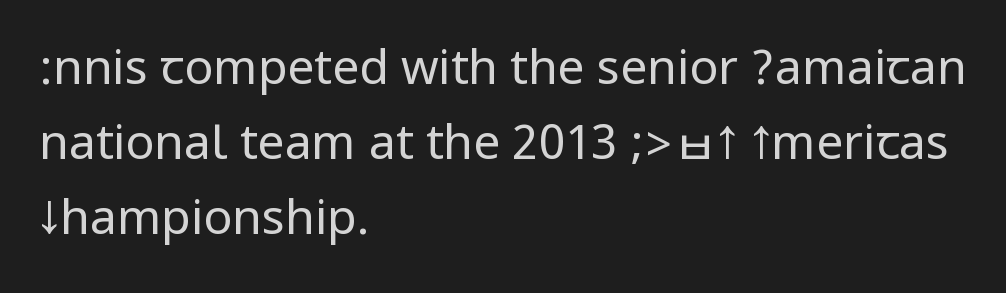
The image shows 48 px regular-weight, condensed sans-serif type, upright; set left-aligned, normal line spacing (1.56x), normal letter spacing, not underlined; low stroke contrast.
